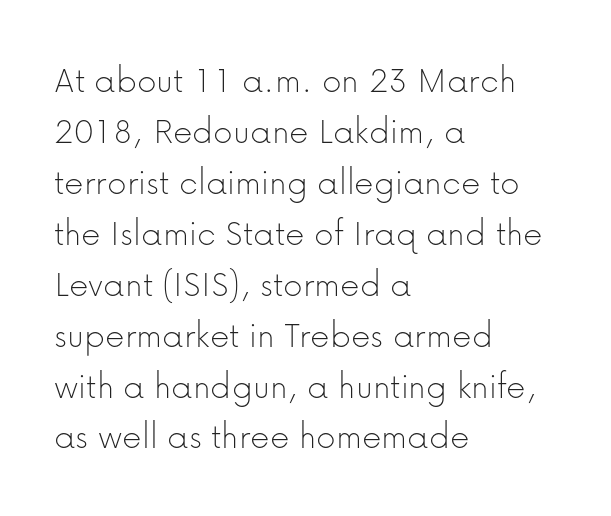
Q: Is the text bold? A: No.
Q: Is the text italic (slanted)? A: No, it is upright.
Q: Is the typeface a serif or a sans-serif typeface? A: Sans-serif.
Q: Is the text underlined? A: No.
Q: How is the paragraph aligned? A: Left-aligned.
Q: Is the spacing between letters normal or unusually wide? A: Normal.
Q: Is the spacing between lines tight, normal or loose? A: Normal.
Q: Width (condensed, normal, or wide)? A: Normal.
Q: Stroke contrast? A: Low.
Q: x-height? A: Medium.
Q: Monospaced? A: No.
